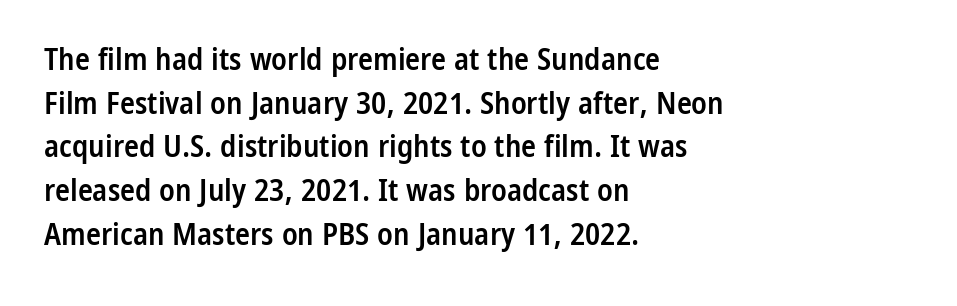
{"serif": "no", "italic": "no", "bold": "semi", "weight": "semibold", "width": "condensed", "stroke_contrast": "low", "x_height": "medium", "monospaced": "no", "underline": "no", "align": "left", "line_spacing": "normal", "line_spacing_ratio": 1.41, "letter_spacing": "normal", "letter_spacing_em": 0.0, "glyph_px": 31}
